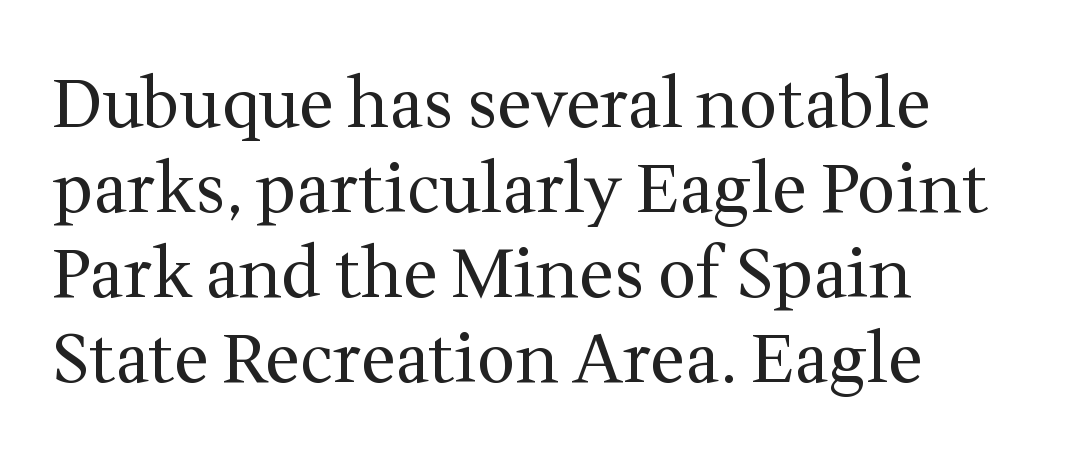
{"serif": "yes", "italic": "no", "bold": "no", "weight": "regular", "width": "normal", "stroke_contrast": "medium", "x_height": "medium", "monospaced": "no", "underline": "no", "align": "left", "line_spacing": "normal", "line_spacing_ratio": 1.25, "letter_spacing": "normal", "letter_spacing_em": 0.0, "glyph_px": 68}
